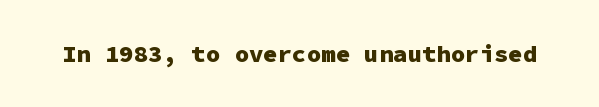
What stands out about the letter spacing? Nothing — it is the standard amount. Upright lettering throughout. Bold? Absolutely — the strokes are thick and heavy. The glyphs are unaccompanied by any horizontal stroke below them.
